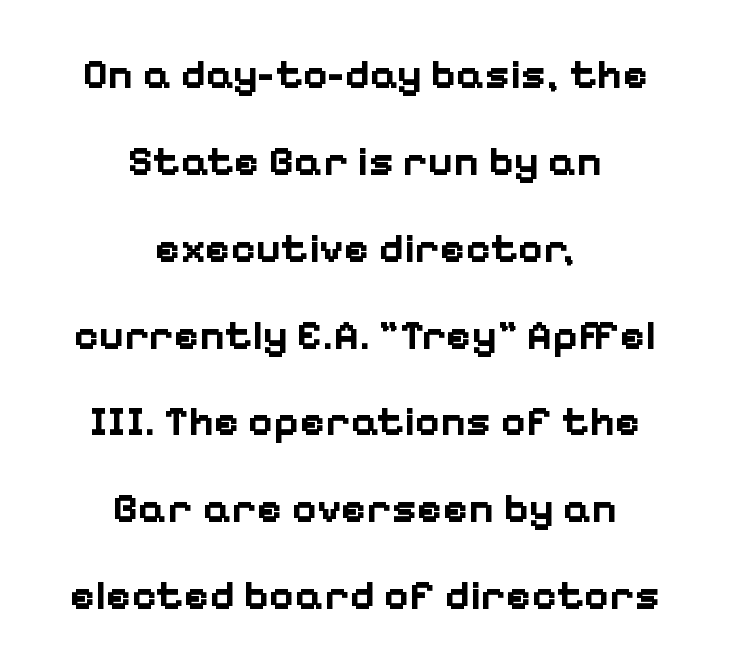
The face used here is proportionally spaced, like ordinary book or web type. The letters sit at their default tracking, neither squeezed nor spread. Quick note: interline space is abundant. Short and long lines alike share a common midpoint.
